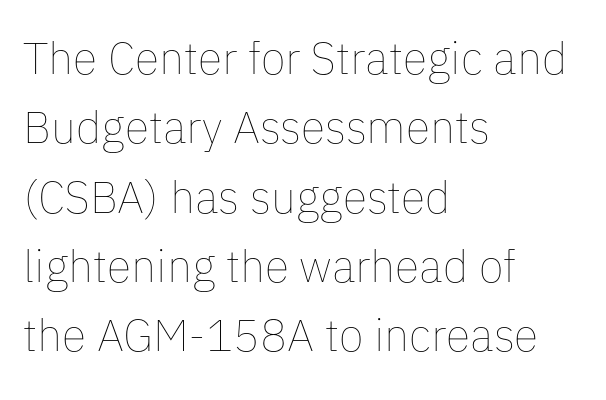
The image shows 45 px thin type, upright; set left-aligned, normal line spacing (1.54x), normal letter spacing, not underlined; low stroke contrast and a medium x-height.
